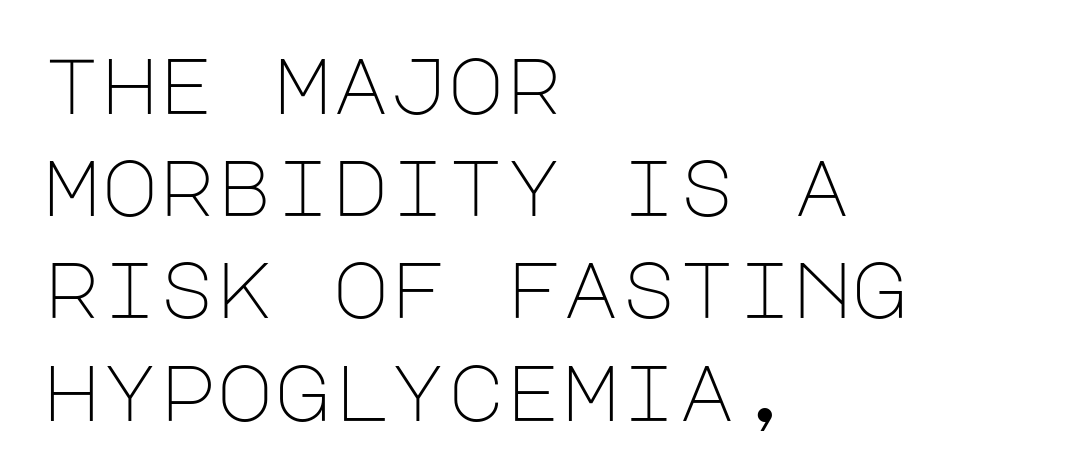
Serifs: no, the terminals of the letterforms are clean. These lines were composed using upright roman letters. This is not heavy type; no bold has been used. What's the leading like? Ordinary, nothing unusual.
